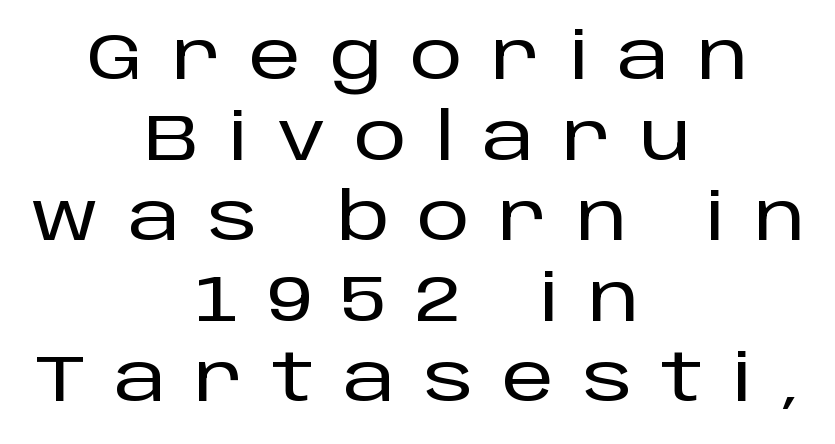
This sample has the flowing, uneven cadence of proportional lettering. In terms of posture, this sample is upright. Nope, no serifs anywhere on these letters. Check under the words: just untouched page. Tracking here is generous; glyphs stand well apart from one another.
